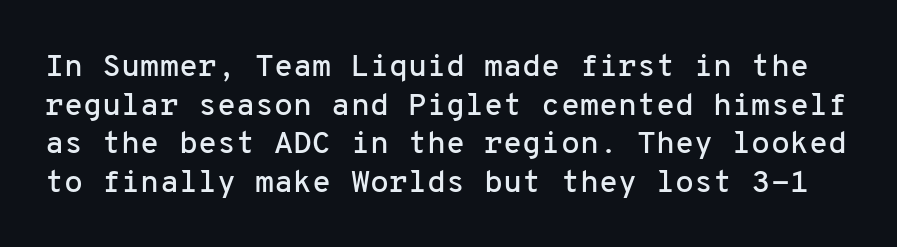
Q: Is the text italic (slanted)? A: No, it is upright.
Q: Is the typeface a serif or a sans-serif typeface? A: Sans-serif.
Q: Is the text underlined? A: No.
Q: Is the spacing between letters normal or unusually wide? A: Normal.
Q: Is the spacing between lines tight, normal or loose? A: Normal.
Q: Width (condensed, normal, or wide)? A: Normal.
Q: Stroke contrast? A: Low.
Q: x-height? A: Medium.
Q: Monospaced? A: Yes.
